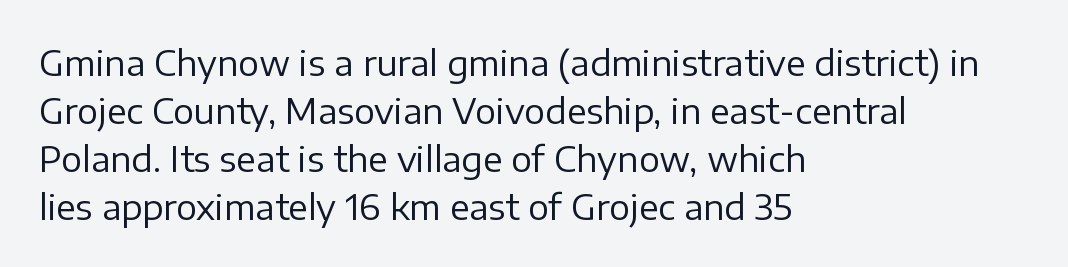
Q: Is the text bold? A: No.
Q: Is the text italic (slanted)? A: No, it is upright.
Q: Is the typeface a serif or a sans-serif typeface? A: Sans-serif.
Q: Is the text underlined? A: No.
Q: How is the paragraph aligned? A: Left-aligned.
Q: Is the spacing between letters normal or unusually wide? A: Normal.
Q: Is the spacing between lines tight, normal or loose? A: Normal.
Q: Width (condensed, normal, or wide)? A: Normal.
Q: Stroke contrast? A: Low.
Q: x-height? A: Medium.
Q: Monospaced? A: No.
